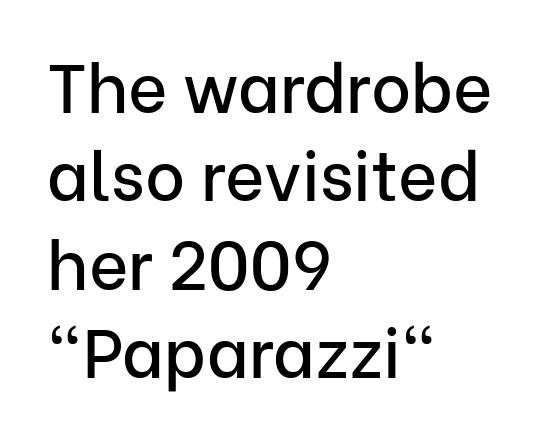
A typesetter would call this proportional, since set widths differ per character. Anything drawn beneath the words? Only blank space. The line texture is even and compact thanks to regular tracking. The block of text has a typical density, with ordinary space between rows. The rendering shows plain stroke endings on the letterforms — a sans-serif design.
